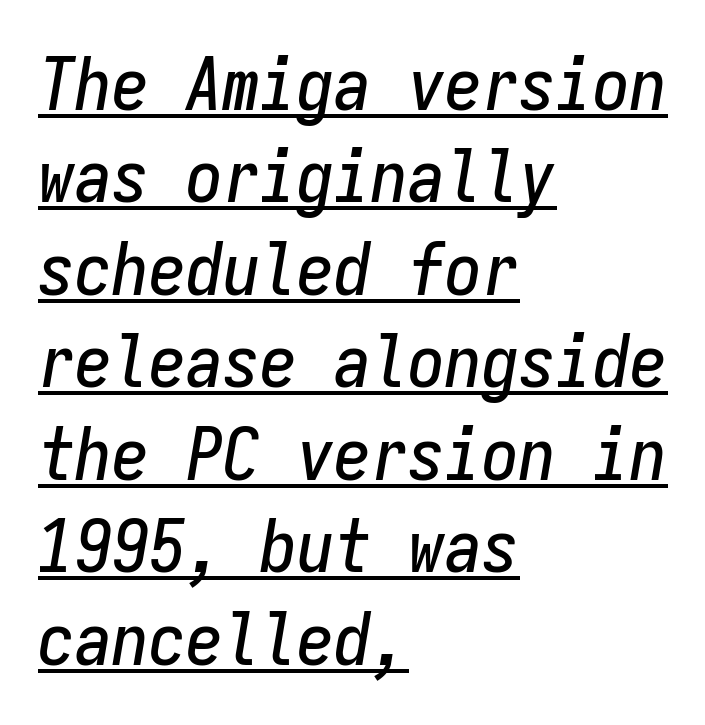
{"italic": "yes", "lean": "right", "slant_degrees": 9, "width": "condensed", "stroke_contrast": "low", "x_height": "medium", "monospaced": "yes", "underline": "yes", "align": "left", "line_spacing": "normal", "line_spacing_ratio": 1.25, "letter_spacing": "normal", "letter_spacing_em": 0.0, "glyph_px": 74}
